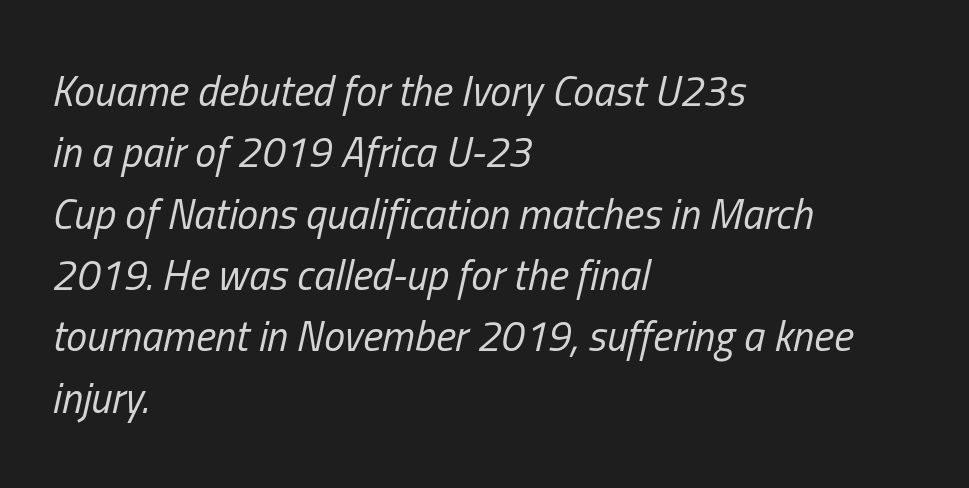
Each line starts at the same left margin while the right side varies. A typesetter would call this zero additional tracking. Rendered with sloped, italic letterforms. Check under the words: just untouched page. Do the characters align in a grid? No, the font is proportional.
